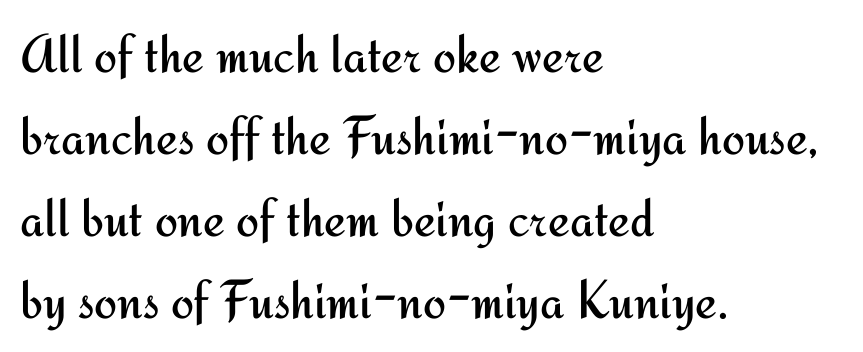
The letters advance in unequal steps, a hallmark of proportional type. Only glyphs here, with clear space below each row. Caption: face not bold, strokes unweighted. Each word holds together tightly as a unit, with standard inter-letter gaps.
